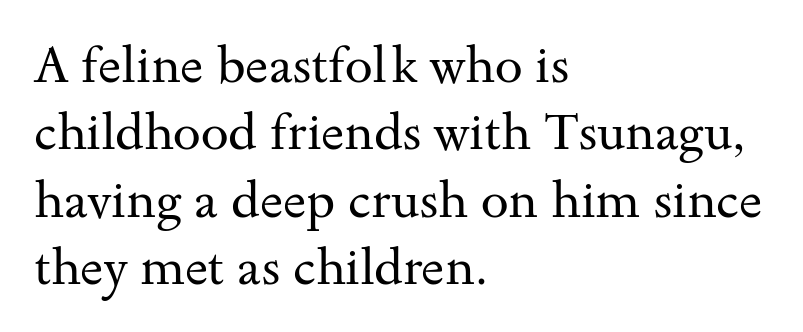
{"serif": "yes", "italic": "no", "bold": "no", "weight": "regular", "width": "wide", "stroke_contrast": "medium", "x_height": "small", "monospaced": "no", "underline": "no", "align": "left", "line_spacing": "normal", "line_spacing_ratio": 1.35, "letter_spacing": "normal", "letter_spacing_em": 0.0, "glyph_px": 50}
